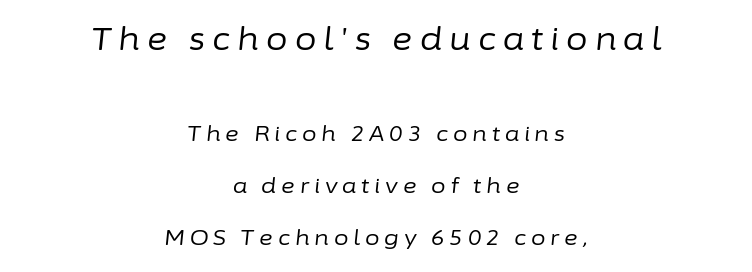
The whitespace from short lines is split evenly between both sides. The lettering tilts uniformly, giving the passage an italic look. You could only call the tracking loose — the letters float apart. Type without underlining. Do the characters align in a grid? No, the font is proportional.
